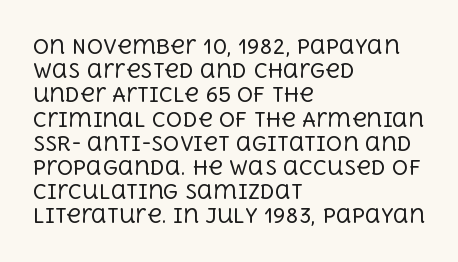
Q: Is the text bold? A: No.
Q: Is the text italic (slanted)? A: No, it is upright.
Q: Is the text underlined? A: No.
Q: How is the paragraph aligned? A: Left-aligned.
Q: Is the spacing between letters normal or unusually wide? A: Normal.
